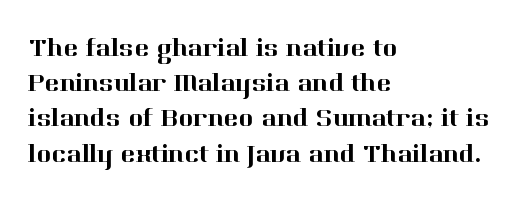
{"italic": "no", "underline": "no", "align": "left", "line_spacing": "normal", "line_spacing_ratio": 1.41, "letter_spacing": "normal", "letter_spacing_em": 0.0, "glyph_px": 25}
